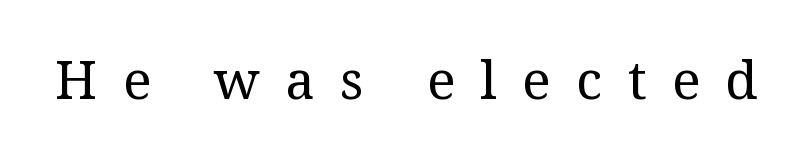
{"serif": "yes", "italic": "no", "bold": "no", "weight": "regular", "width": "normal", "stroke_contrast": "medium", "x_height": "medium", "monospaced": "no", "underline": "no", "letter_spacing": "wide", "letter_spacing_em": 0.48, "glyph_px": 53}
